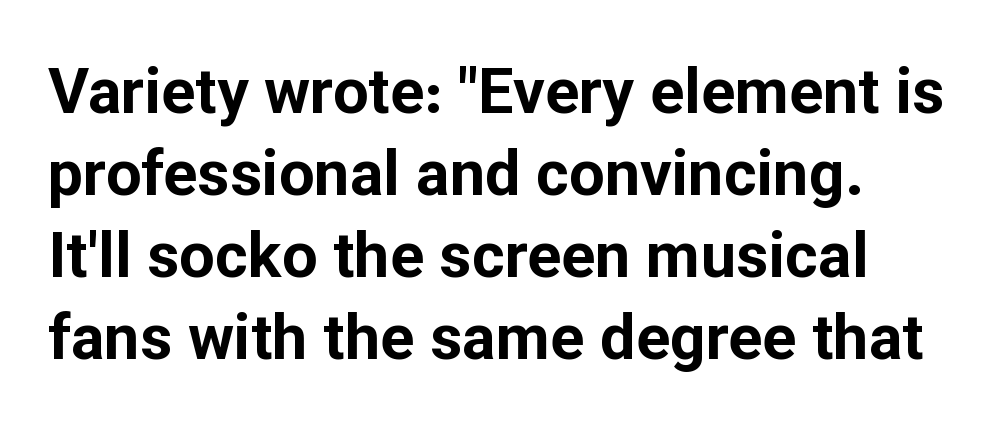
Q: Is the text bold? A: Yes.
Q: Is the text italic (slanted)? A: No, it is upright.
Q: Is the typeface a serif or a sans-serif typeface? A: Sans-serif.
Q: Is the text underlined? A: No.
Q: Is the spacing between letters normal or unusually wide? A: Normal.
Q: Is the spacing between lines tight, normal or loose? A: Normal.
Q: Width (condensed, normal, or wide)? A: Normal.
Q: Stroke contrast? A: Low.
Q: x-height? A: Medium.
Q: Monospaced? A: No.
